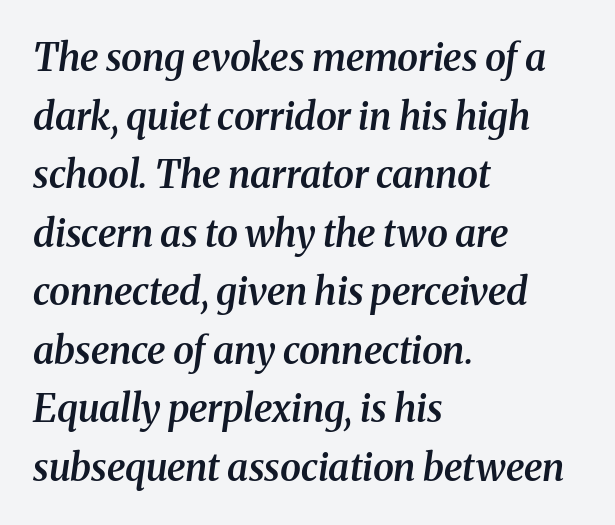
{"serif": "yes", "italic": "yes", "lean": "right", "slant_degrees": 8, "bold": "semi", "weight": "semibold", "width": "normal", "stroke_contrast": "medium", "x_height": "medium", "monospaced": "no", "underline": "no", "align": "left", "line_spacing": "normal", "line_spacing_ratio": 1.54, "letter_spacing": "normal", "letter_spacing_em": 0.0, "glyph_px": 38}
